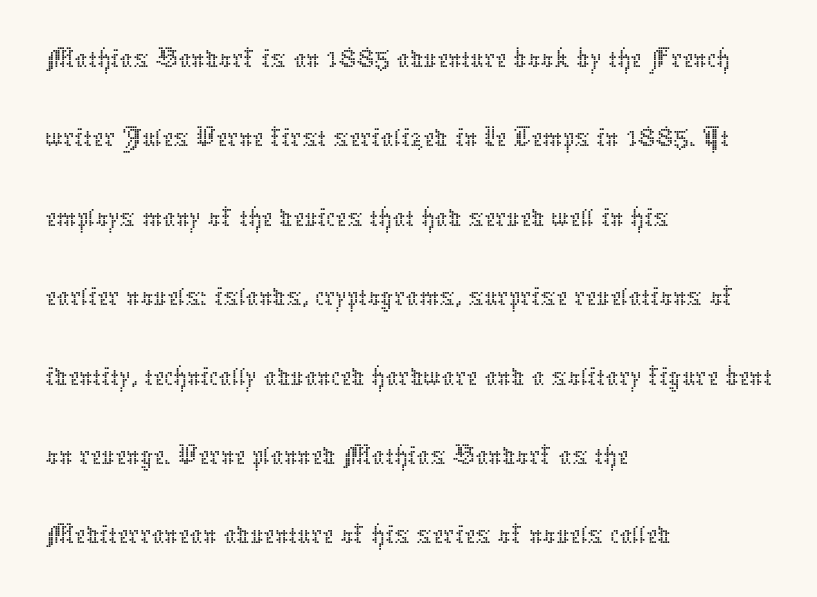
{"italic": "no", "bold": "no", "weight": "thin", "width": "normal", "stroke_contrast": "low", "x_height": "medium", "monospaced": "no", "underline": "no", "align": "left", "line_spacing": "normal", "line_spacing_ratio": 1.26, "letter_spacing": "normal", "letter_spacing_em": 0.0, "glyph_px": 63}
